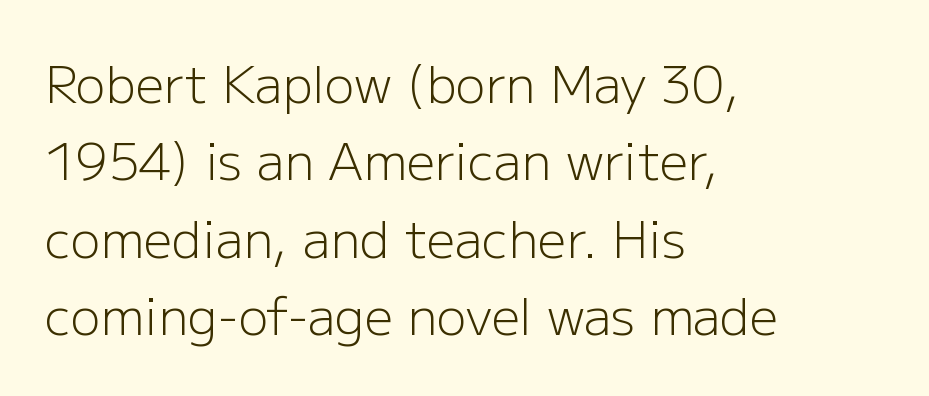
Q: Is the text bold? A: No.
Q: Is the text italic (slanted)? A: No, it is upright.
Q: Is the typeface a serif or a sans-serif typeface? A: Sans-serif.
Q: Is the text underlined? A: No.
Q: How is the paragraph aligned? A: Left-aligned.
Q: Is the spacing between letters normal or unusually wide? A: Normal.
Q: Is the spacing between lines tight, normal or loose? A: Normal.
Q: Width (condensed, normal, or wide)? A: Normal.
Q: Stroke contrast? A: Low.
Q: x-height? A: Medium.
Q: Monospaced? A: No.
